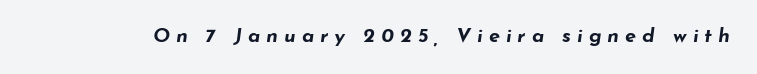
You can tell it's italic because the verticals aren't actually vertical. Decoration check: the copy has no underline. Weight check: bold — yes, fully. This sample uses expanded letter spacing, leaving extra air between glyphs.
